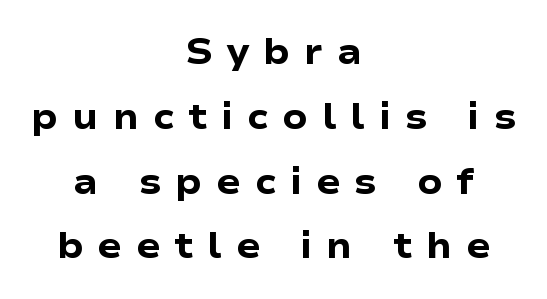
Heft: maximum for text — a bold. Note the varied advance widths — an 'i' is clearly narrower than an 'm'. The typeface chosen for these lines omits serifs. The space beneath each line is pristine and unruled. Look at the tracking — it's clearly loosened, letters drifting apart.
